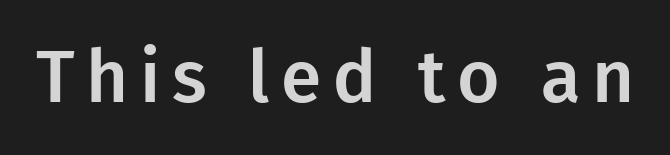
The image shows 73 px sans-serif type, upright; set not underlined; low stroke contrast and a medium x-height.
